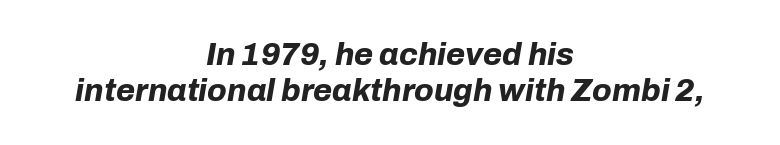
Q: Is the text bold? A: Yes.
Q: Is the text italic (slanted)? A: Yes, it leans right by about 10 degrees.
Q: Is the text underlined? A: No.
Q: How is the paragraph aligned? A: Centered.
Q: Is the spacing between letters normal or unusually wide? A: Normal.
Q: Width (condensed, normal, or wide)? A: Normal.
Q: Stroke contrast? A: Low.
Q: x-height? A: Medium.
Q: Monospaced? A: No.
